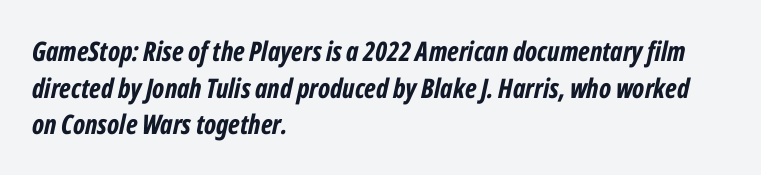
The image shows 27 px bold type, italic (leaning right); set left-aligned, normal line spacing (1.36x), normal letter spacing, not underlined.
